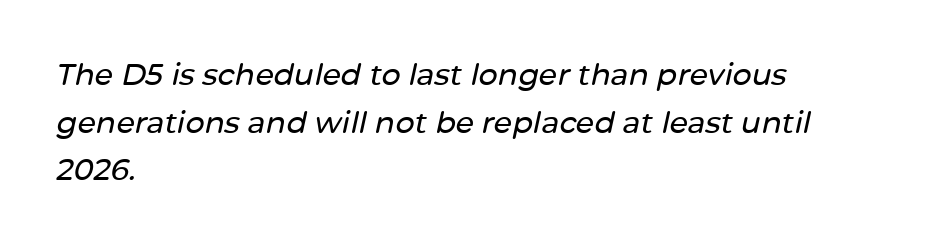
The image shows 30 px text type, italic (leaning right); set left-aligned, normal line spacing (1.59x), normal letter spacing, not underlined; low stroke contrast and a medium x-height.
